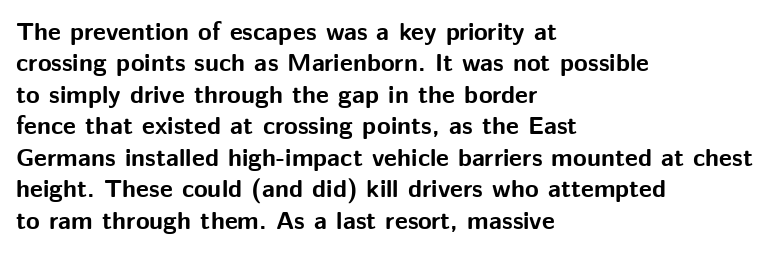
The image shows 25 px bold type, upright; set left-aligned, normal line spacing (1.26x), normal letter spacing, not underlined.
